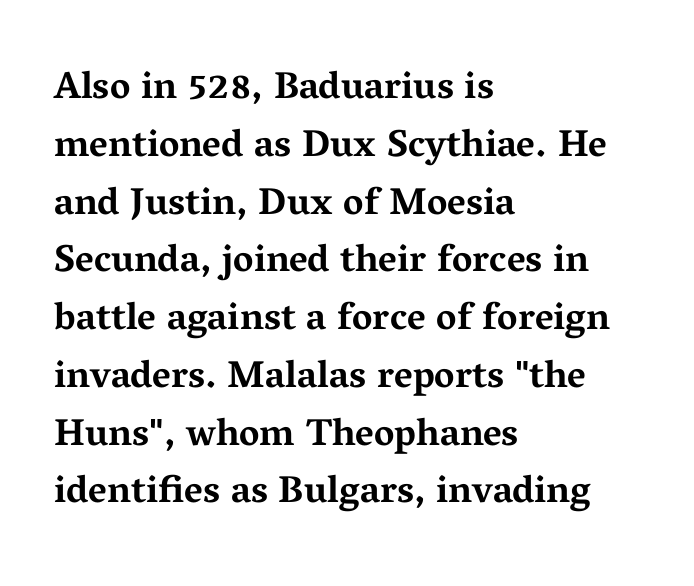
The image shows 38 px bold, wide serif type, upright; set left-aligned, normal line spacing (1.52x), normal letter spacing, not underlined; medium stroke contrast and a medium x-height.
